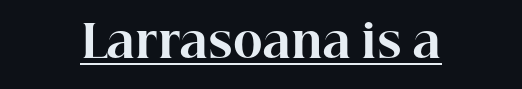
The image shows 45 px bold serif type, upright; set normal letter spacing, underlined; high stroke contrast and a medium x-height.
